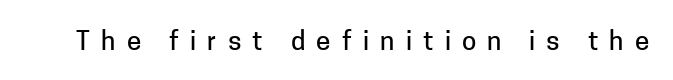
A roman cut, with each character standing at attention. Someone cranked the tracking dial way up on this one. Descender tails drop into unmarked territory.
